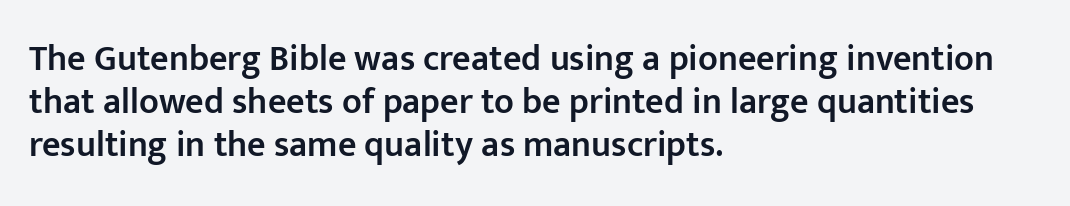
{"serif": "no", "italic": "no", "bold": "semi", "weight": "semibold", "width": "normal", "stroke_contrast": "low", "x_height": "medium", "monospaced": "no", "underline": "no", "align": "left", "line_spacing_ratio": 1.2, "letter_spacing": "normal", "letter_spacing_em": 0.0, "glyph_px": 36}
